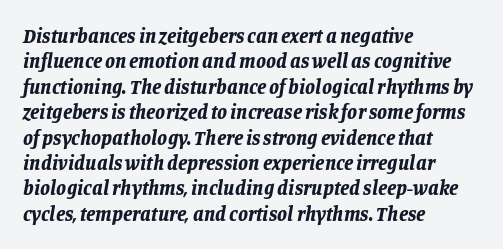
{"italic": "yes", "lean": "right", "slant_degrees": 11, "bold": "yes", "underline": "no", "align": "left", "line_spacing": "normal", "line_spacing_ratio": 1.27, "letter_spacing": "normal", "letter_spacing_em": 0.0, "glyph_px": 20}
